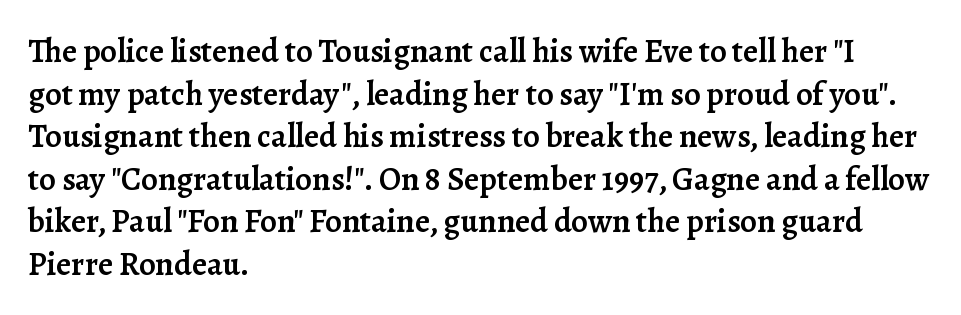
The specimen reads as upright at a glance. The passage shown stacks its lines at a standard gap. Caption: multi-line text, flush left, ragged right. Descenders hang freely into open space.
